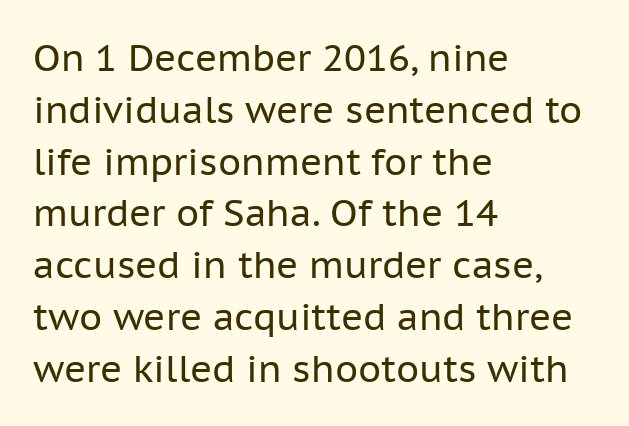
Q: Is the text bold? A: No.
Q: Is the text italic (slanted)? A: No, it is upright.
Q: Is the typeface a serif or a sans-serif typeface? A: Sans-serif.
Q: Is the text underlined? A: No.
Q: How is the paragraph aligned? A: Left-aligned.
Q: Is the spacing between letters normal or unusually wide? A: Normal.
Q: Is the spacing between lines tight, normal or loose? A: Normal.
Q: Width (condensed, normal, or wide)? A: Normal.
Q: Stroke contrast? A: Low.
Q: x-height? A: Medium.
Q: Monospaced? A: No.
